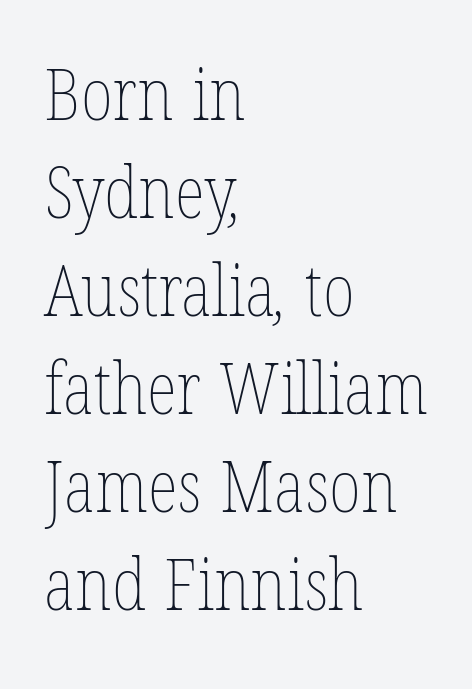
The vertical gap from one line to the next is medium. The paragraph shown leans on its left margin. Each letter keeps its own natural width here, so spacing adapts to shape. The cut favours lightness, reaching ordinary text weight at its darkest.
